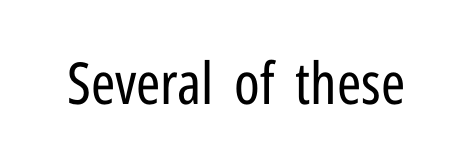
{"serif": "no", "italic": "no", "bold": "no", "weight": "regular", "width": "condensed", "stroke_contrast": "low", "x_height": "medium", "monospaced": "no", "underline": "no", "letter_spacing": "normal", "letter_spacing_em": 0.0, "glyph_px": 58}
